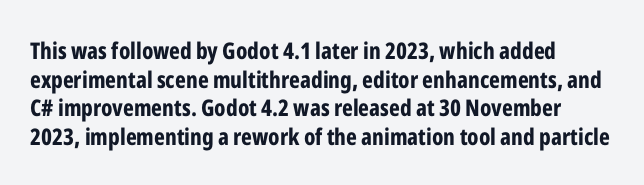
Q: Is the text bold? A: Yes.
Q: Is the text italic (slanted)? A: No, it is upright.
Q: Is the text underlined? A: No.
Q: Is the spacing between letters normal or unusually wide? A: Normal.
Q: Is the spacing between lines tight, normal or loose? A: Normal.
